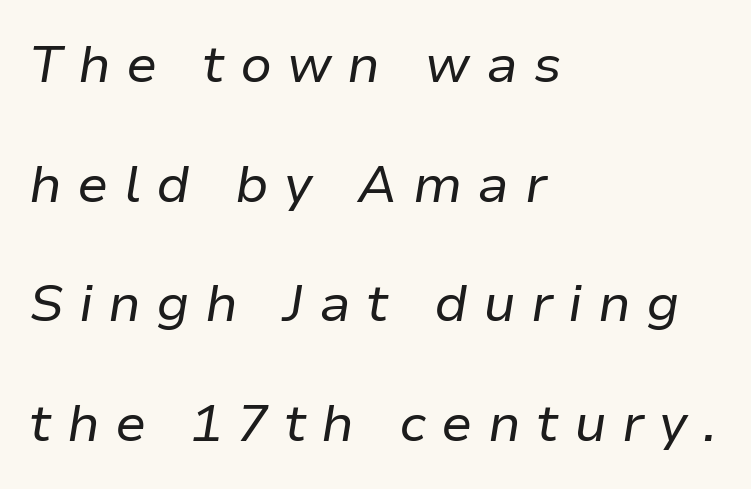
{"italic": "yes", "lean": "right", "slant_degrees": 9, "bold": "no", "weight": "regular", "width": "normal", "stroke_contrast": "low", "x_height": "medium", "monospaced": "no", "underline": "no", "align": "left", "line_spacing": "loose", "line_spacing_ratio": 2.3, "letter_spacing": "wide", "letter_spacing_em": 0.29, "glyph_px": 52}
